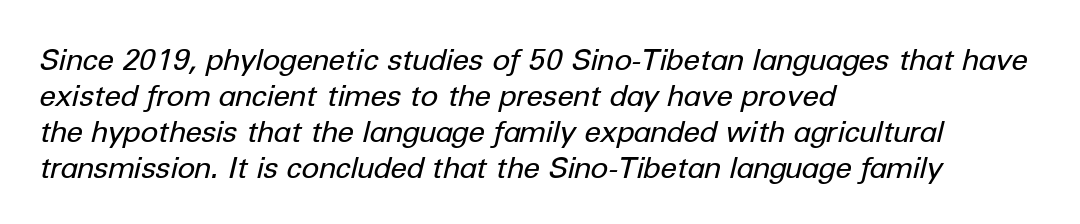
The image shows 30 px regular-weight type, italic (leaning right); set left-aligned, line spacing 1.2x, normal letter spacing, not underlined; low stroke contrast and a medium x-height.
